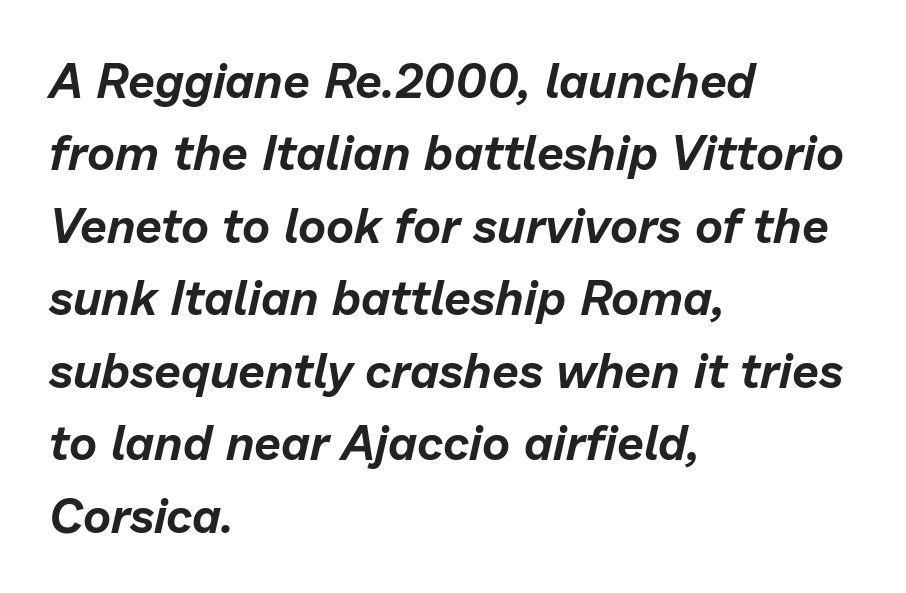
{"italic": "yes", "lean": "right", "slant_degrees": 13, "width": "normal", "stroke_contrast": "low", "x_height": "medium", "monospaced": "no", "underline": "no", "align": "left", "line_spacing": "normal", "line_spacing_ratio": 1.51, "letter_spacing": "normal", "letter_spacing_em": 0.0, "glyph_px": 48}
